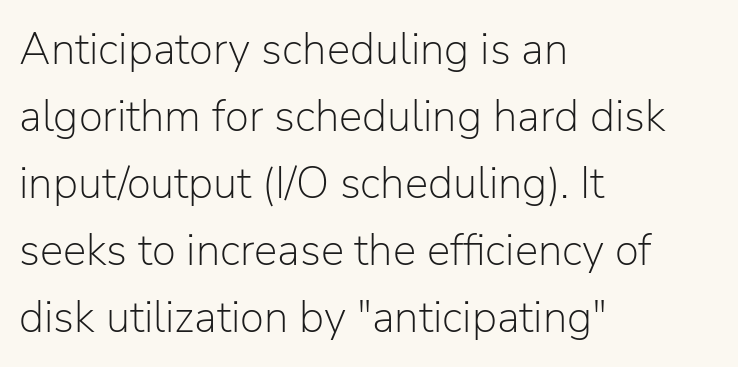
The image shows 44 px light sans-serif type, upright; set left-aligned, normal line spacing (1.52x), normal letter spacing, not underlined; low stroke contrast and a medium x-height.
